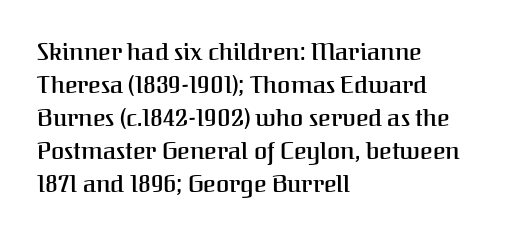
Leading: standard. The passage shown is semibold, sitting just below true bold. Descenders are the only things crossing below the line. Inter-character spacing is left at the font's built-in metrics. Notice how the stems are strictly vertical — no italics here.
